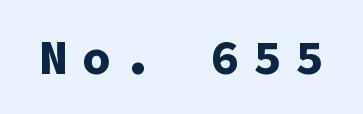
Q: Is the text bold? A: Yes.
Q: Is the text italic (slanted)? A: No, it is upright.
Q: Is the typeface a serif or a sans-serif typeface? A: Sans-serif.
Q: Is the text underlined? A: No.
Q: Is the spacing between letters normal or unusually wide? A: Unusually wide.
Q: Width (condensed, normal, or wide)? A: Normal.
Q: Stroke contrast? A: Low.
Q: x-height? A: Medium.
Q: Monospaced? A: Yes.
